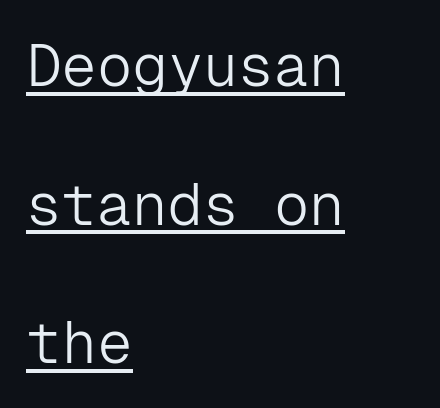
The lines in this sample share a left origin and differ only in where they stop. This sample has the even, mechanical cadence of fixed-width lettering. Italic: no, the glyphs are upright roman. Words appear dense and cohesive because spacing is normal. Somebody hit Ctrl+U on this one — the words are underlined. This reads as an unemphasized weight, regular at the heaviest.
